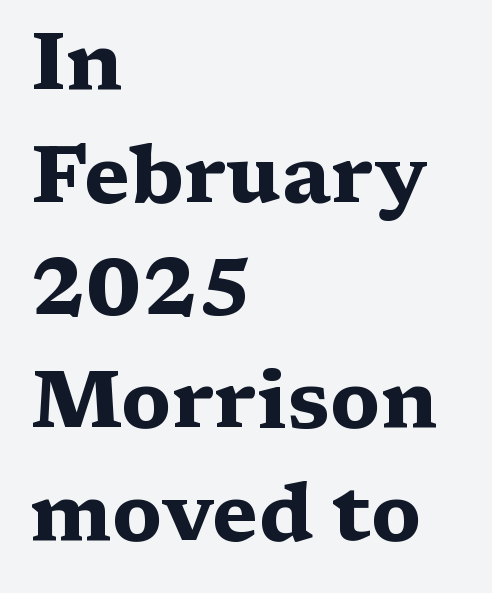
{"serif": "yes", "italic": "no", "bold": "yes", "weight": "heavy", "width": "wide", "stroke_contrast": "medium", "x_height": "medium", "monospaced": "no", "underline": "no", "align": "left", "line_spacing": "normal", "line_spacing_ratio": 1.41, "letter_spacing": "normal", "letter_spacing_em": 0.0, "glyph_px": 80}
